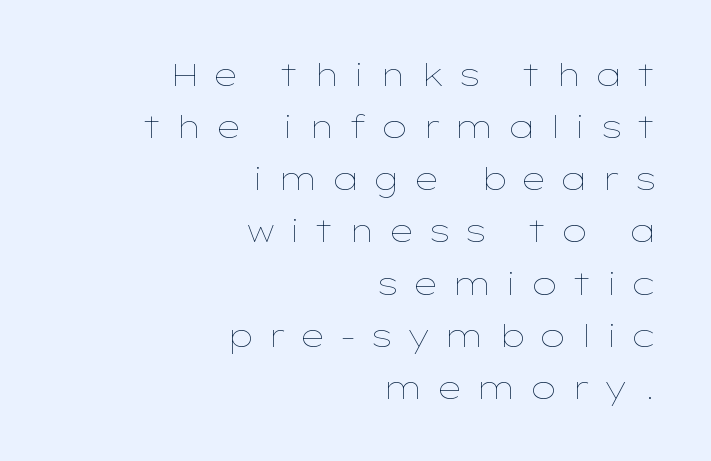
The image shows 32 px thin, wide type, upright; set right-aligned, normal line spacing (1.63x), unusually wide letter spacing (+0.4 em), not underlined; low stroke contrast and a medium x-height.
